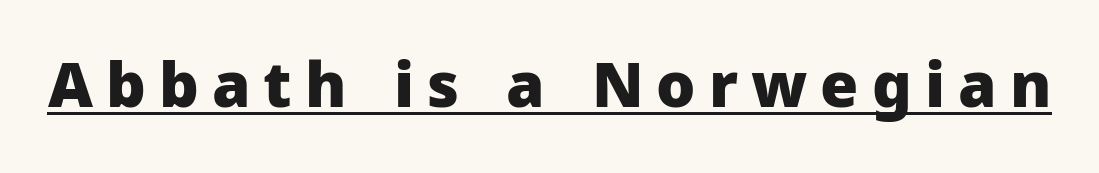
Nope, not italic — everything's standing straight. The rendered words wear a rule along their underside. Is the type bold? Yes — the strokes are clearly thick and heavy. Serifs: no, the terminals of the letterforms are clean. This sample uses expanded letter spacing, leaving extra air between glyphs.
